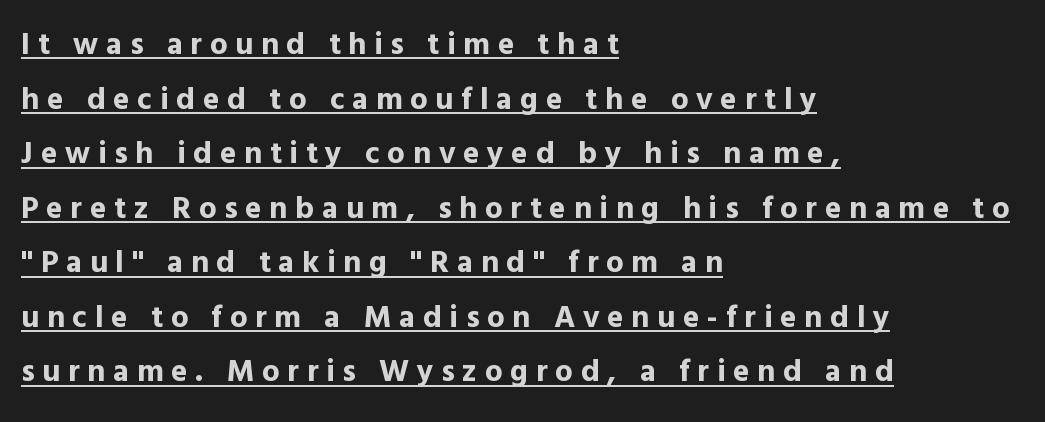
The gaps between neighbouring characters are conspicuously large. Does the type have serifs? No, each stem ends abruptly. Chunky letters — that's bold for sure. Left-aligned paragraph, ragged on the right. In designer terms, the underline attribute is active on this setting.
